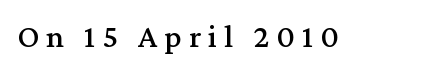
{"serif": "yes", "italic": "no", "width": "normal", "stroke_contrast": "medium", "x_height": "medium", "monospaced": "no", "underline": "no", "letter_spacing": "wide", "letter_spacing_em": 0.21, "glyph_px": 33}
